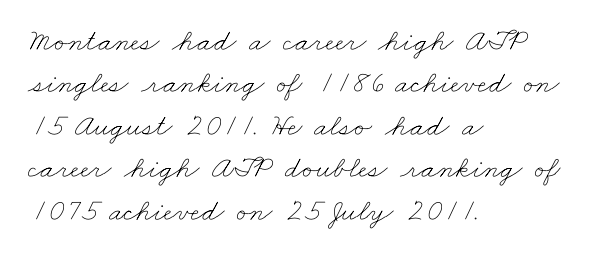
{"bold": "no", "weight": "thin", "width": "wide", "stroke_contrast": "low", "x_height": "small", "monospaced": "no", "underline": "no", "align": "left", "line_spacing": "normal", "line_spacing_ratio": 1.37, "letter_spacing": "normal", "letter_spacing_em": 0.0, "glyph_px": 31}
